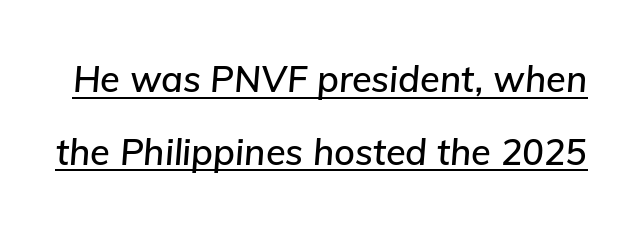
{"italic": "yes", "lean": "right", "slant_degrees": 5, "width": "normal", "stroke_contrast": "low", "x_height": "medium", "monospaced": "no", "underline": "yes", "line_spacing": "loose", "line_spacing_ratio": 2.02, "letter_spacing": "normal", "letter_spacing_em": 0.0, "glyph_px": 36}
